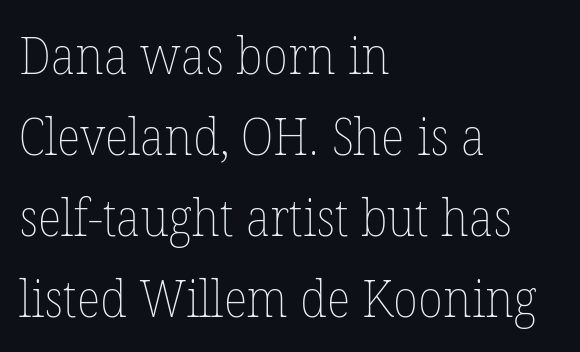
Q: Is the text bold? A: No.
Q: Is the text italic (slanted)? A: No, it is upright.
Q: Is the text underlined? A: No.
Q: How is the paragraph aligned? A: Left-aligned.
Q: Is the spacing between letters normal or unusually wide? A: Normal.
Q: Is the spacing between lines tight, normal or loose? A: Normal.
Q: Width (condensed, normal, or wide)? A: Normal.
Q: Stroke contrast? A: Low.
Q: x-height? A: Medium.
Q: Monospaced? A: No.
